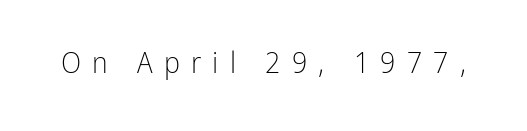
Q: Is the text bold? A: No.
Q: Is the text italic (slanted)? A: No, it is upright.
Q: Is the typeface a serif or a sans-serif typeface? A: Sans-serif.
Q: Is the text underlined? A: No.
Q: Is the spacing between letters normal or unusually wide? A: Unusually wide.
Q: Width (condensed, normal, or wide)? A: Condensed.
Q: Stroke contrast? A: Low.
Q: x-height? A: Medium.
Q: Monospaced? A: No.
